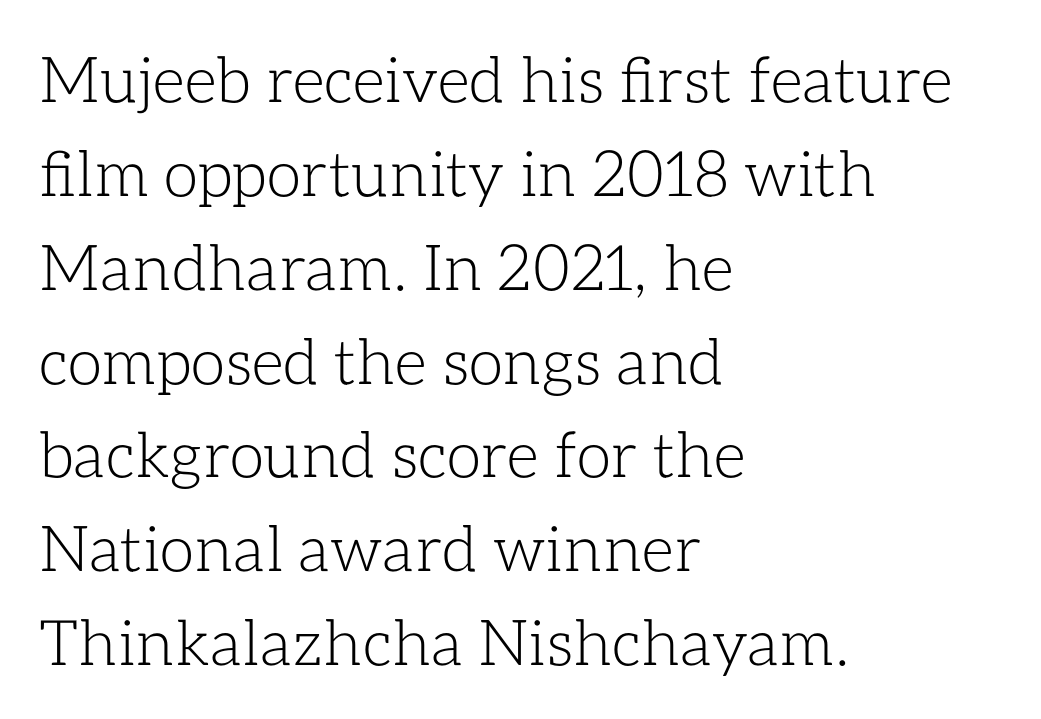
{"italic": "no", "bold": "no", "weight": "light", "width": "normal", "stroke_contrast": "low", "x_height": "medium", "monospaced": "no", "underline": "no", "align": "left", "line_spacing": "normal", "line_spacing_ratio": 1.49, "letter_spacing": "normal", "letter_spacing_em": 0.0, "glyph_px": 63}
